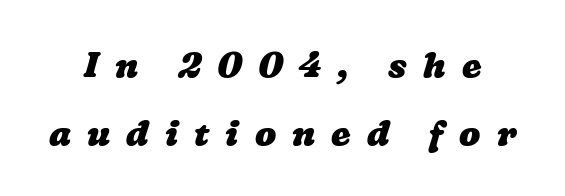
{"bold": "yes", "weight": "heavy", "width": "wide", "stroke_contrast": "low", "x_height": "medium", "monospaced": "no", "underline": "no", "line_spacing": "loose", "line_spacing_ratio": 1.93, "letter_spacing": "wide", "letter_spacing_em": 0.46, "glyph_px": 35}
